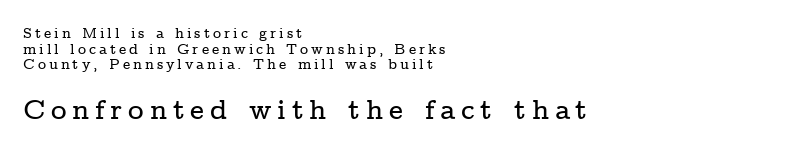
If you drew a line through each stem, it would be perfectly vertical. Short note: letters widely spaced. Horizontal bands of white between lines are thin slivers. Type size steps up from the first block to the second. Beneath every word, the page is bare.
